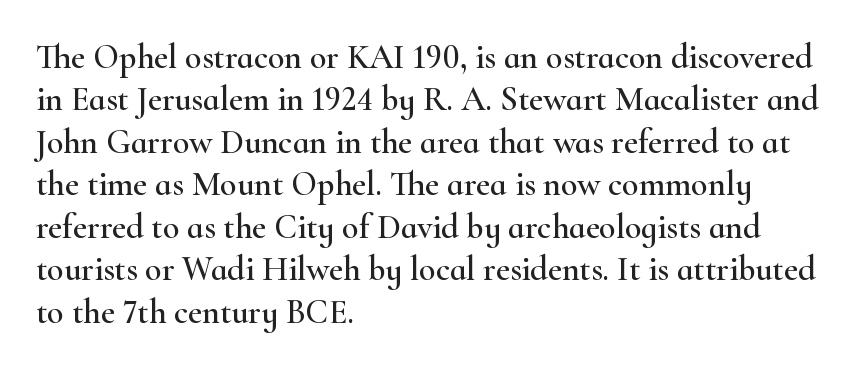
The image shows 34 px wide serif type, upright; set left-aligned, normal line spacing (1.25x), normal letter spacing, not underlined; high stroke contrast and a small x-height.
